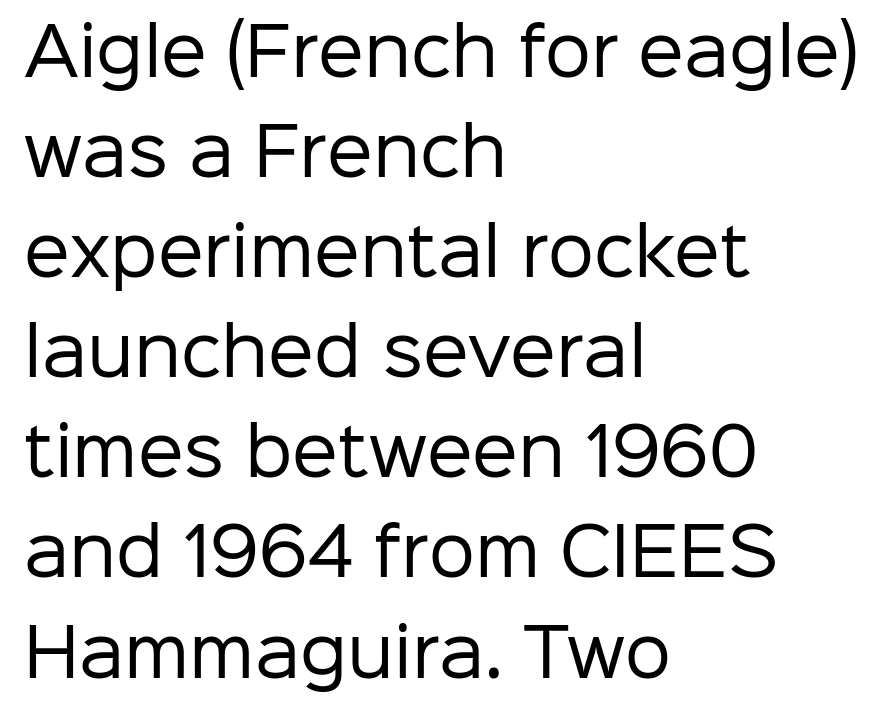
The image shows 65 px regular-weight sans-serif type, upright; set left-aligned, normal line spacing (1.54x), normal letter spacing, not underlined; low stroke contrast and a medium x-height.
